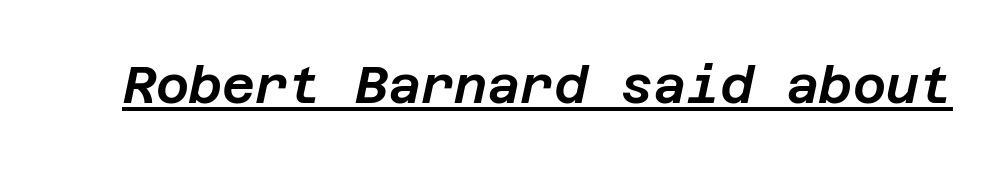
Q: Is the text italic (slanted)? A: Yes, it leans right by about 12 degrees.
Q: Is the text underlined? A: Yes.
Q: Is the spacing between letters normal or unusually wide? A: Normal.
Q: Width (condensed, normal, or wide)? A: Normal.
Q: Stroke contrast? A: Low.
Q: x-height? A: Large.
